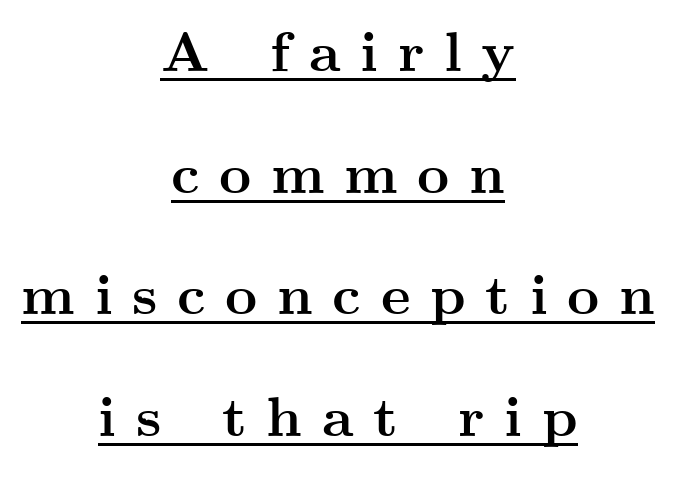
{"serif": "yes", "italic": "no", "bold": "yes", "weight": "semibold", "width": "wide", "stroke_contrast": "medium", "x_height": "small", "monospaced": "no", "underline": "yes", "align": "center", "line_spacing": "loose", "line_spacing_ratio": 2.17, "letter_spacing": "wide", "letter_spacing_em": 0.35, "glyph_px": 56}
